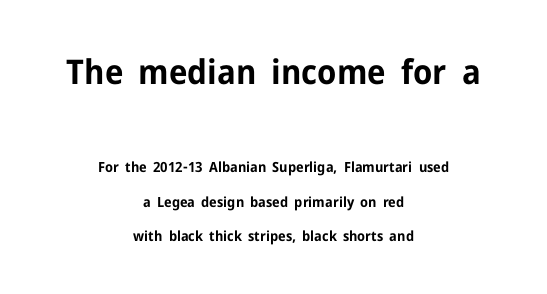
Q: Is the text bold? A: Yes.
Q: Is the text italic (slanted)? A: No, it is upright.
Q: Is the typeface a serif or a sans-serif typeface? A: Sans-serif.
Q: Is the text underlined? A: No.
Q: How is the paragraph aligned? A: Centered.
Q: Is the spacing between letters normal or unusually wide? A: Normal.
Q: Is the spacing between lines tight, normal or loose? A: Loose.
Q: Which block of text is set in a larger size, the first (top) or the second (bottom)? A: The first (top) one.
Q: Width (condensed, normal, or wide)? A: Normal.
Q: Stroke contrast? A: Low.
Q: x-height? A: Medium.
Q: Monospaced? A: No.
